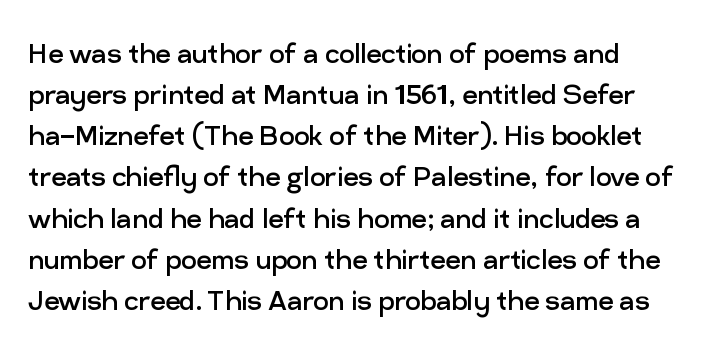
{"serif": "no", "italic": "no", "bold": "no", "weight": "regular", "width": "normal", "stroke_contrast": "low", "x_height": "medium", "monospaced": "no", "underline": "no", "line_spacing_ratio": 1.21, "letter_spacing": "normal", "letter_spacing_em": 0.0, "glyph_px": 34}
